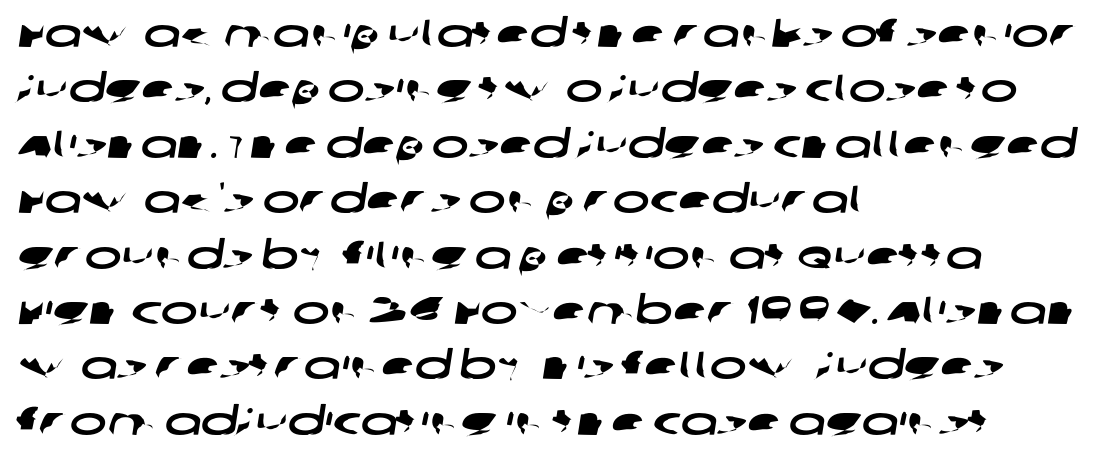
{"serif": "no", "width": "wide", "stroke_contrast": "low", "x_height": "large", "monospaced": "no", "underline": "no", "align": "left", "line_spacing": "normal", "line_spacing_ratio": 1.42, "letter_spacing": "normal", "letter_spacing_em": 0.0, "glyph_px": 39}
